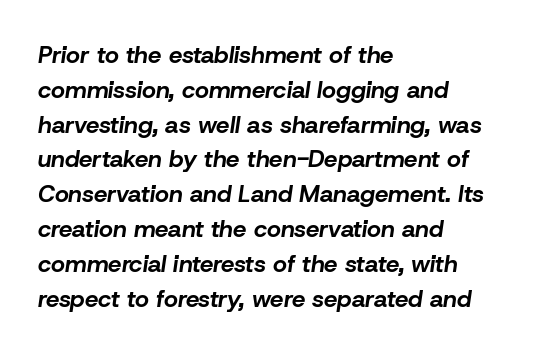
{"italic": "yes", "lean": "right", "slant_degrees": 8, "bold": "yes", "underline": "no", "align": "left", "line_spacing": "normal", "line_spacing_ratio": 1.45, "letter_spacing": "normal", "letter_spacing_em": 0.0, "glyph_px": 24}
